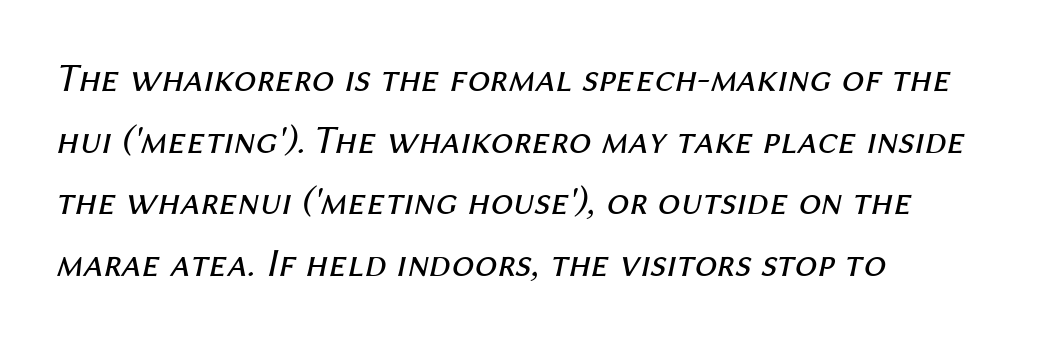
The image shows 40 px regular-weight type, italic (leaning right); set left-aligned, normal line spacing (1.54x), normal letter spacing, not underlined; medium stroke contrast and a medium x-height.
